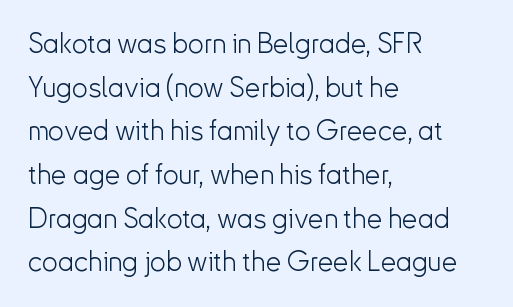
The image shows 28 px light sans-serif type, upright; set left-aligned, normal line spacing (1.56x), normal letter spacing, not underlined; low stroke contrast and a small x-height.
